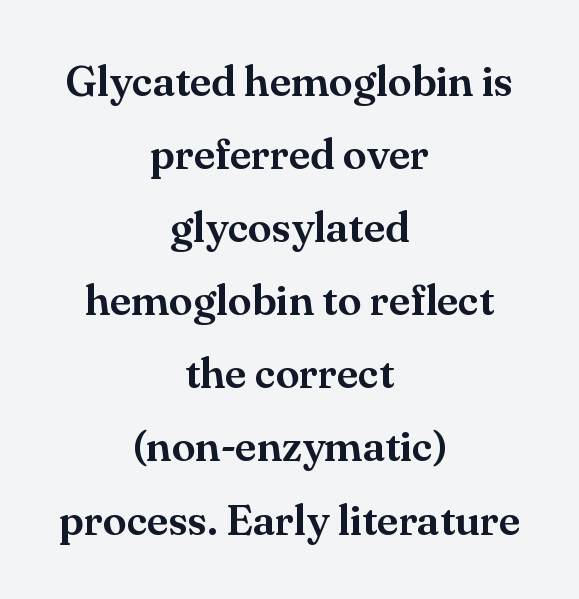
The image shows 43 px serif type, upright; set centered, normal line spacing (1.7x), normal letter spacing, not underlined; medium stroke contrast and a small x-height.
